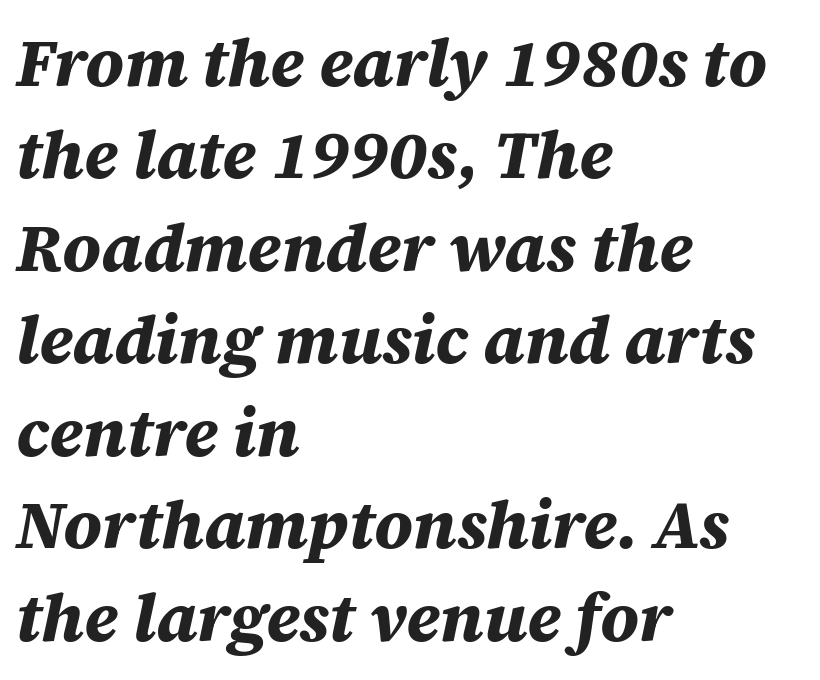
{"italic": "yes", "lean": "right", "slant_degrees": 12, "bold": "yes", "weight": "bold", "width": "normal", "stroke_contrast": "medium", "x_height": "large", "monospaced": "no", "underline": "no", "align": "left", "line_spacing": "normal", "line_spacing_ratio": 1.38, "letter_spacing": "normal", "letter_spacing_em": 0.0, "glyph_px": 67}
